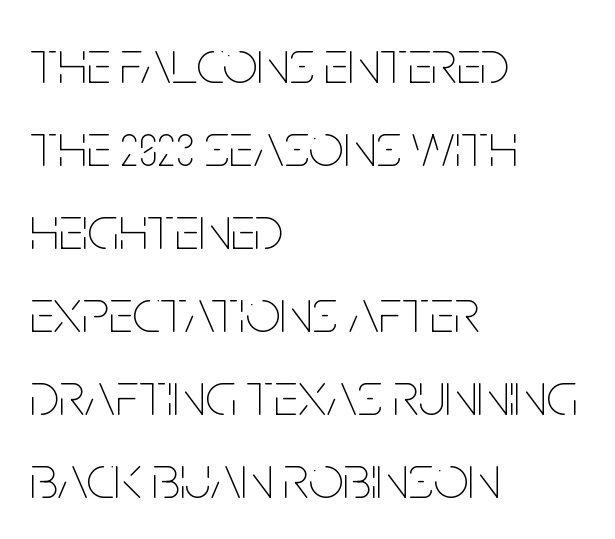
What's the leading like? Ordinary, nothing unusual. Does the lettering tilt? It doesn't — this is upright. Casual observation: everything's shoved over to the left. Decoration check: the copy has no underline. These lines are rendered in a variable-pitch font. Nothing heavy about these letters — not bold at all.
